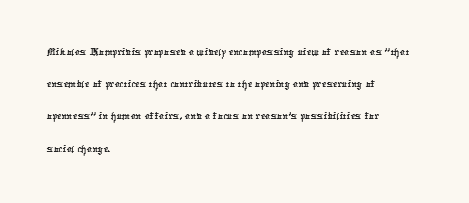
The image shows 26 px text type; set left-aligned, line spacing 1.24x, normal letter spacing, not underlined.
